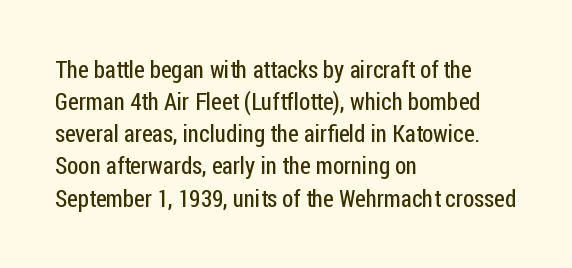
{"italic": "no", "bold": "no", "underline": "no", "align": "left", "line_spacing": "normal", "line_spacing_ratio": 1.34, "letter_spacing": "normal", "letter_spacing_em": 0.0, "glyph_px": 24}
